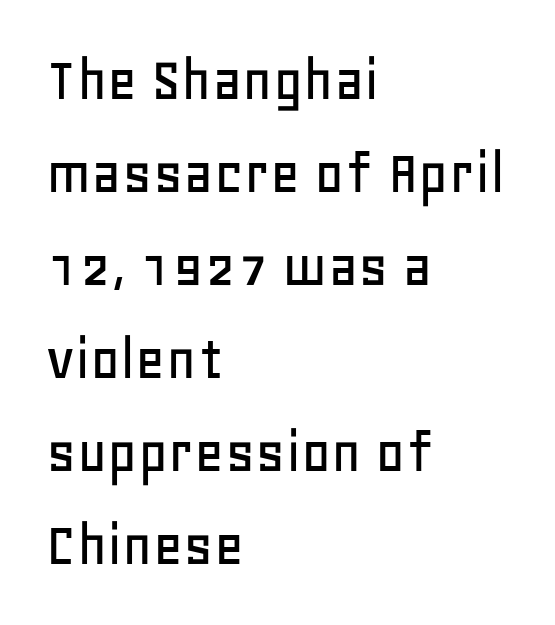
{"serif": "no", "italic": "no", "width": "normal", "stroke_contrast": "low", "x_height": "large", "monospaced": "no", "underline": "no", "align": "left", "line_spacing": "normal", "line_spacing_ratio": 1.43, "letter_spacing": "normal", "letter_spacing_em": 0.0, "glyph_px": 65}
